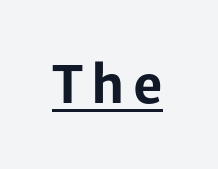
Q: Is the text bold? A: Yes.
Q: Is the text italic (slanted)? A: No, it is upright.
Q: Is the typeface a serif or a sans-serif typeface? A: Sans-serif.
Q: Is the text underlined? A: Yes.
Q: Width (condensed, normal, or wide)? A: Normal.
Q: Stroke contrast? A: Low.
Q: x-height? A: Medium.
Q: Monospaced? A: No.
